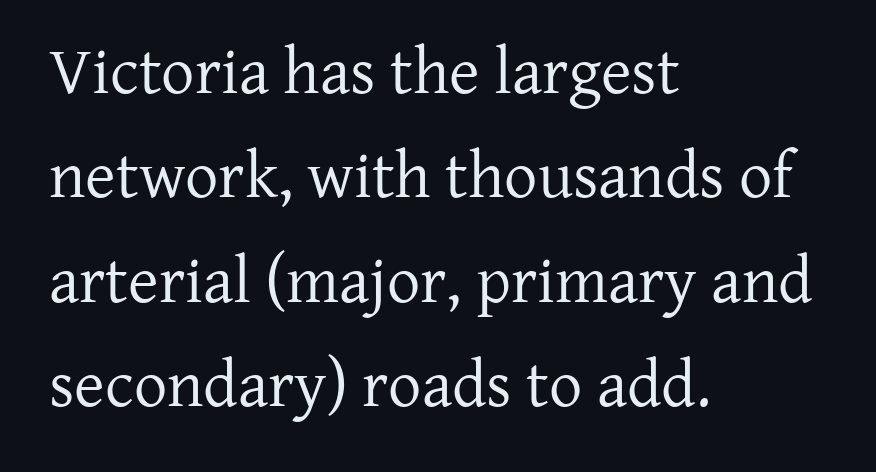
The image shows 66 px regular-weight serif type, upright; set left-aligned, normal line spacing (1.58x), normal letter spacing, not underlined; low stroke contrast and a medium x-height.
